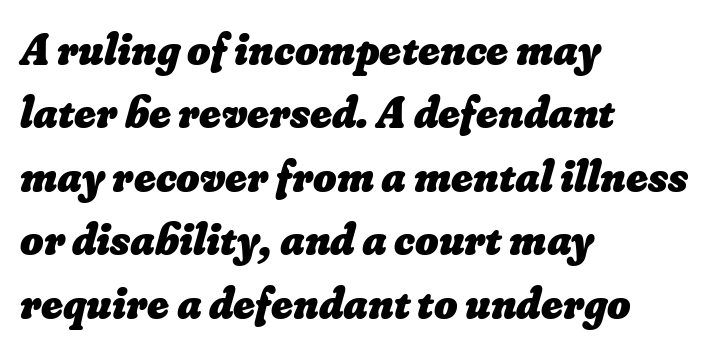
Spacing between characters is what you'd get straight out of the box. Line beginnings align vertically; line endings do not. Clear beneath every line of the passage. Here the designer chose a conventional face with non-uniform glyph widths. Stroke thickness is high; the sample reads as a true bold. These lines sit exactly where default settings would place them.
